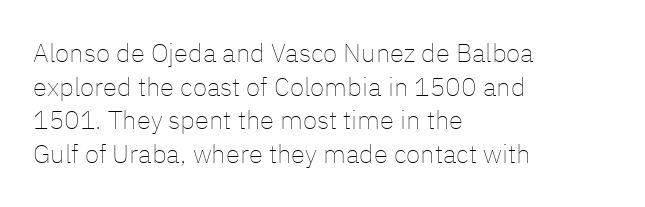
Q: Is the text bold? A: No.
Q: Is the text italic (slanted)? A: No, it is upright.
Q: Is the text underlined? A: No.
Q: How is the paragraph aligned? A: Left-aligned.
Q: Is the spacing between letters normal or unusually wide? A: Normal.
Q: Is the spacing between lines tight, normal or loose? A: Normal.
